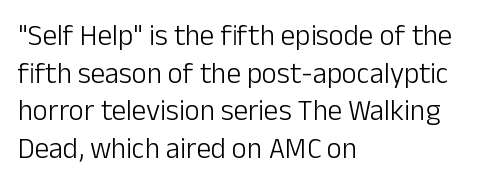
Q: Is the text bold? A: No.
Q: Is the text italic (slanted)? A: No, it is upright.
Q: Is the typeface a serif or a sans-serif typeface? A: Sans-serif.
Q: Is the text underlined? A: No.
Q: How is the paragraph aligned? A: Left-aligned.
Q: Is the spacing between letters normal or unusually wide? A: Normal.
Q: Is the spacing between lines tight, normal or loose? A: Normal.
Q: Width (condensed, normal, or wide)? A: Normal.
Q: Stroke contrast? A: Low.
Q: x-height? A: Medium.
Q: Monospaced? A: No.
